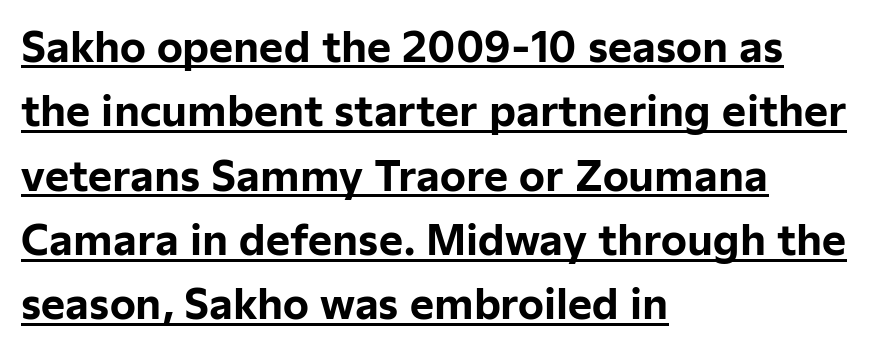
Q: Is the text bold? A: Yes.
Q: Is the text italic (slanted)? A: No, it is upright.
Q: Is the typeface a serif or a sans-serif typeface? A: Sans-serif.
Q: Is the text underlined? A: Yes.
Q: How is the paragraph aligned? A: Left-aligned.
Q: Is the spacing between letters normal or unusually wide? A: Normal.
Q: Is the spacing between lines tight, normal or loose? A: Normal.
Q: Width (condensed, normal, or wide)? A: Normal.
Q: Stroke contrast? A: Low.
Q: x-height? A: Medium.
Q: Monospaced? A: No.
